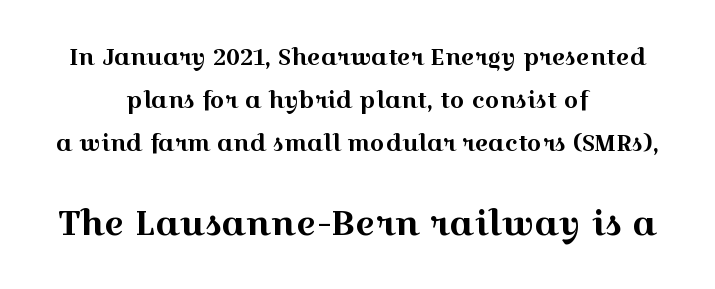
{"serif": "yes", "italic": "no", "width": "wide", "x_height": "medium", "monospaced": "no", "underline": "no", "align": "center", "line_spacing_ratio": 1.87, "letter_spacing": "normal", "letter_spacing_em": 0.0, "larger_block": "second", "size_ratio": 1.52, "glyph_px": 35}
